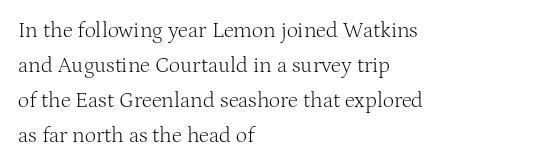
Q: Is the text bold? A: No.
Q: Is the text italic (slanted)? A: No, it is upright.
Q: Is the text underlined? A: No.
Q: How is the paragraph aligned? A: Left-aligned.
Q: Is the spacing between letters normal or unusually wide? A: Normal.
Q: Is the spacing between lines tight, normal or loose? A: Normal.
